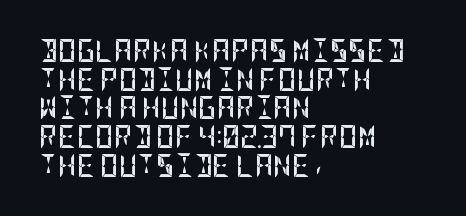
Q: Is the text bold? A: Yes.
Q: Is the text italic (slanted)? A: No, it is upright.
Q: Is the text underlined? A: No.
Q: How is the paragraph aligned? A: Left-aligned.
Q: Is the spacing between letters normal or unusually wide? A: Normal.
Q: Is the spacing between lines tight, normal or loose? A: Normal.
